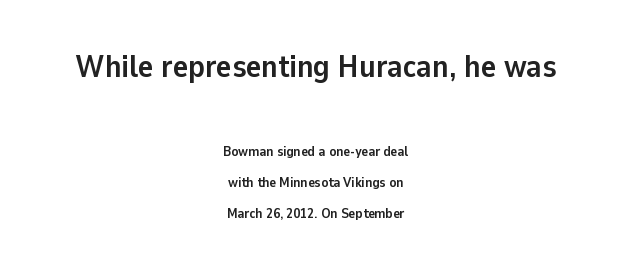
{"serif": "no", "italic": "no", "bold": "yes", "weight": "semibold", "width": "normal", "stroke_contrast": "low", "x_height": "medium", "monospaced": "no", "underline": "no", "align": "center", "line_spacing": "loose", "line_spacing_ratio": 2.22, "letter_spacing": "normal", "letter_spacing_em": 0.0, "larger_block": "first", "size_ratio": 2.29, "glyph_px": 32}
